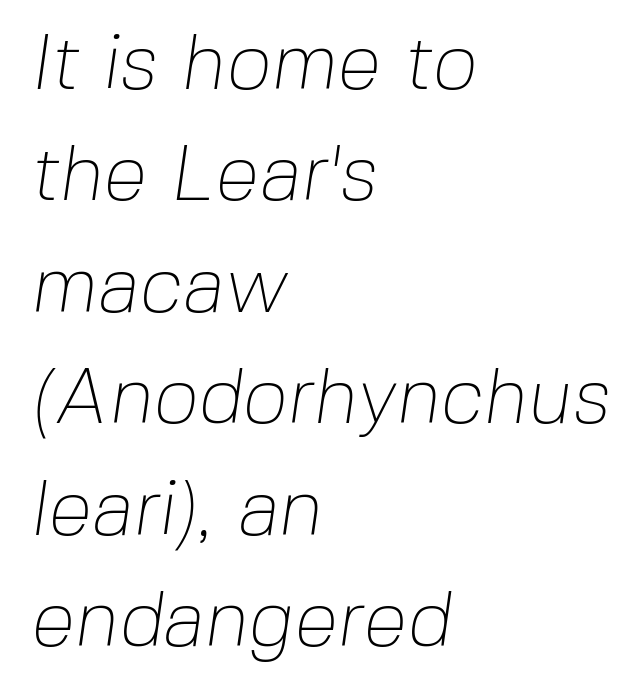
The image shows 79 px thin sans-serif type; set left-aligned, normal line spacing (1.41x), normal letter spacing, not underlined; low stroke contrast and a medium x-height.
